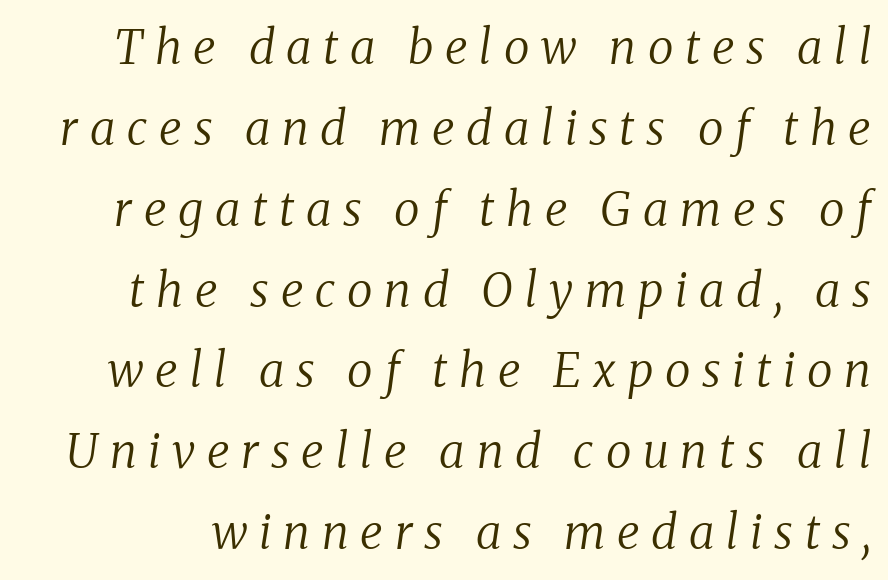
Q: Is the text bold? A: No.
Q: Is the text italic (slanted)? A: Yes, it leans right by about 8 degrees.
Q: Is the typeface a serif or a sans-serif typeface? A: Serif.
Q: Is the text underlined? A: No.
Q: Is the spacing between letters normal or unusually wide? A: Unusually wide.
Q: Width (condensed, normal, or wide)? A: Normal.
Q: Stroke contrast? A: Medium.
Q: x-height? A: Medium.
Q: Monospaced? A: No.
